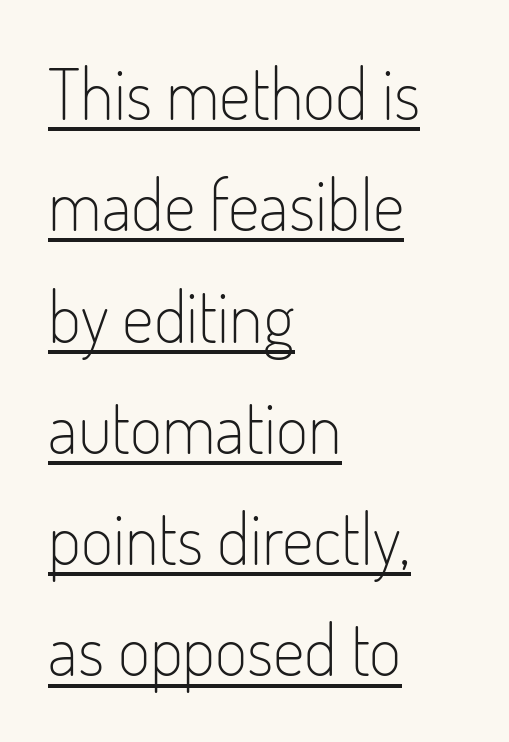
Q: Is the text bold? A: No.
Q: Is the text italic (slanted)? A: No, it is upright.
Q: Is the typeface a serif or a sans-serif typeface? A: Sans-serif.
Q: Is the text underlined? A: Yes.
Q: How is the paragraph aligned? A: Left-aligned.
Q: Is the spacing between letters normal or unusually wide? A: Normal.
Q: Is the spacing between lines tight, normal or loose? A: Normal.
Q: Width (condensed, normal, or wide)? A: Condensed.
Q: Stroke contrast? A: Low.
Q: x-height? A: Small.
Q: Monospaced? A: No.
